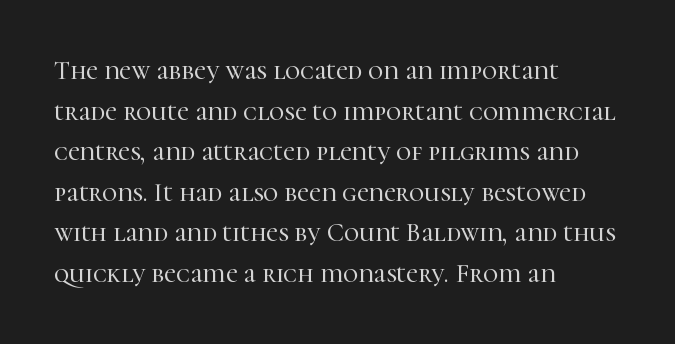
This rendering features lettering with no underline. How are the letters spaced? Ordinarily, with no added tracking. The setting favours the left margin, as ordinary paragraphs usually do. Does the lettering tilt? It doesn't — this is upright. Summary of vertical rhythm: regular, with standard interline spacing.
